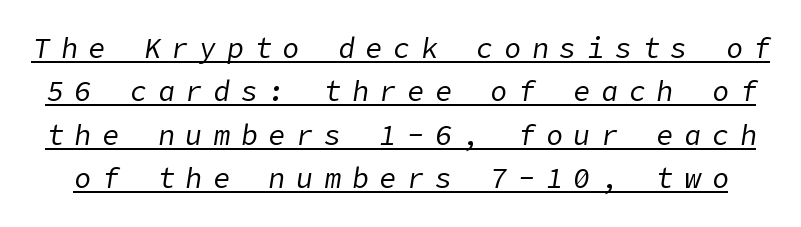
{"italic": "yes", "lean": "right", "slant_degrees": 9, "bold": "no", "weight": "regular", "width": "normal", "stroke_contrast": "low", "x_height": "medium", "underline": "yes", "line_spacing": "normal", "line_spacing_ratio": 1.55, "letter_spacing": "wide", "letter_spacing_em": 0.39, "glyph_px": 28}
